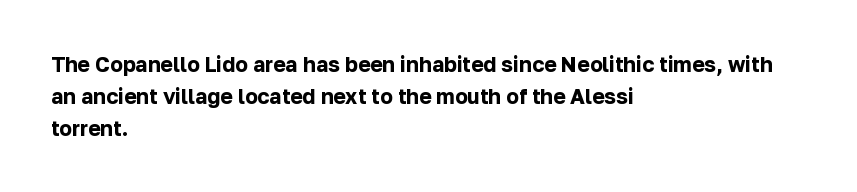
The type sits square on the baseline with zero lean. Summary of weight: heavy, a full bold. Interline gaps are of average width in this sample. The type is set solid horizontally, with unmodified tracking. Underline: absent.
